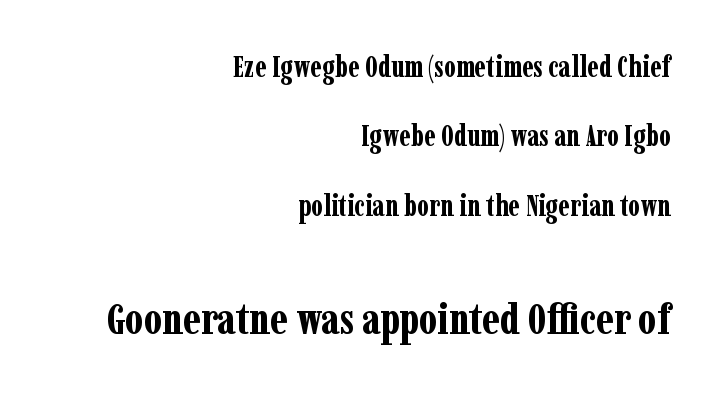
These words are printed bold, with thick strokes throughout. You can tell from the footed stems that serif type was used. The passage shown stacks its lines with a broad gap. The lettering holds an erect, upright posture throughout. Character widths vary here, with narrow letters taking less room than wide ones.
